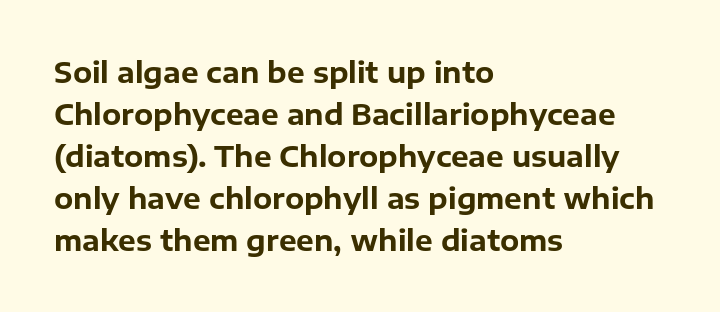
{"serif": "no", "italic": "no", "bold": "yes", "weight": "bold", "width": "normal", "stroke_contrast": "low", "x_height": "medium", "monospaced": "no", "underline": "no", "align": "left", "line_spacing": "normal", "line_spacing_ratio": 1.5, "letter_spacing": "normal", "letter_spacing_em": 0.0, "glyph_px": 28}
